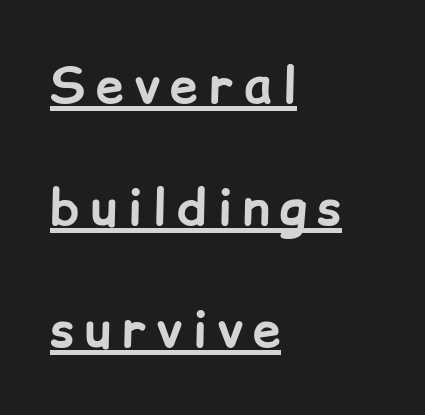
{"serif": "no", "italic": "no", "bold": "yes", "weight": "bold", "width": "normal", "stroke_contrast": "low", "x_height": "medium", "monospaced": "no", "underline": "yes", "align": "left", "line_spacing": "loose", "line_spacing_ratio": 2.44, "letter_spacing": "wide", "letter_spacing_em": 0.22, "glyph_px": 50}
